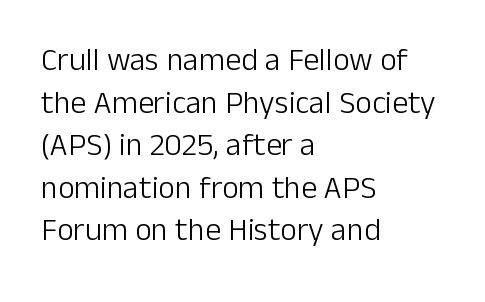
The image shows 32 px light sans-serif type, upright; set left-aligned, normal line spacing (1.33x), normal letter spacing, not underlined; low stroke contrast and a medium x-height.
